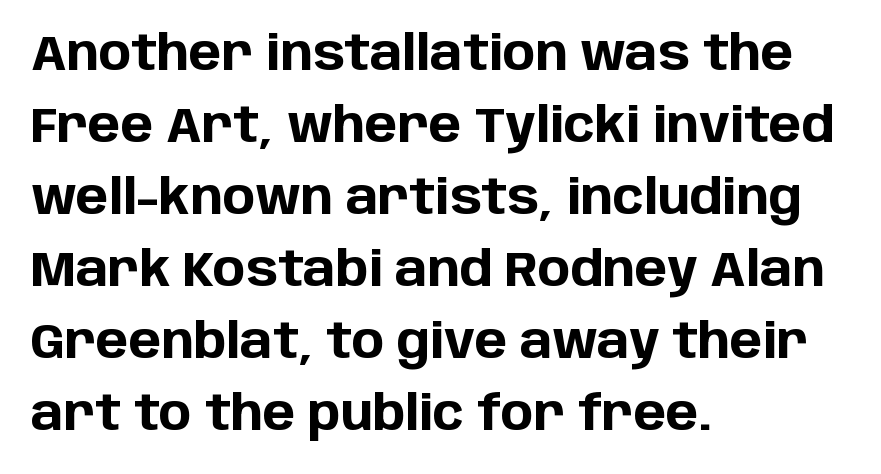
Is this a fixed-width face? No — the glyphs have proportional, varying widths. Posture: vertical. Short note: letters normally spaced. Underlining? Definitely not there. Nothing sits at the stroke ends, so this counts as sans-serif. Plenty of ink on the page — the face is bold.
